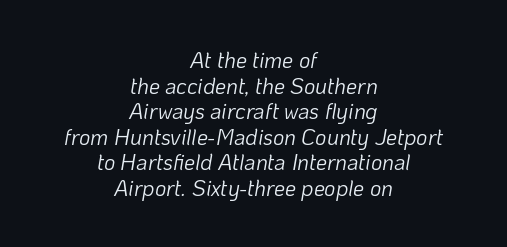
{"italic": "yes", "lean": "right", "slant_degrees": 10, "bold": "no", "underline": "no", "align": "center", "line_spacing_ratio": 1.16, "letter_spacing": "normal", "letter_spacing_em": 0.0, "glyph_px": 22}
